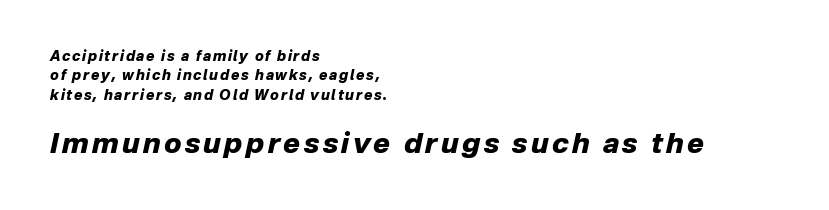
The image shows 28 px heavy type, italic (leaning right); set left-aligned, normal line spacing (1.39x), not underlined; the second (bottom) block is 2.0x larger; low stroke contrast and a medium x-height.
